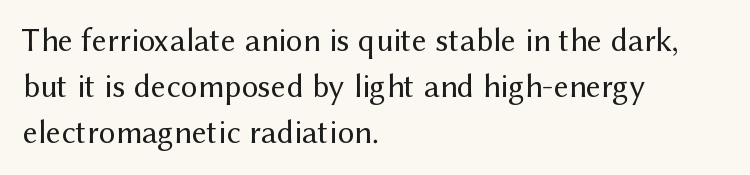
The image shows 33 px regular-weight sans-serif type, upright; set left-aligned, normal line spacing (1.4x), normal letter spacing, not underlined; medium stroke contrast and a medium x-height.
